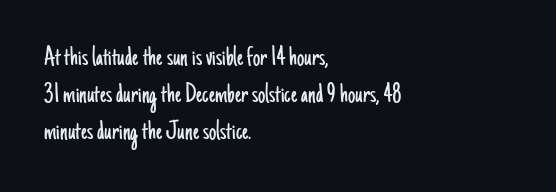
The image shows 29 px light, condensed sans-serif type, upright; set left-aligned, normal line spacing (1.27x), normal letter spacing, not underlined; low stroke contrast and a small x-height.
